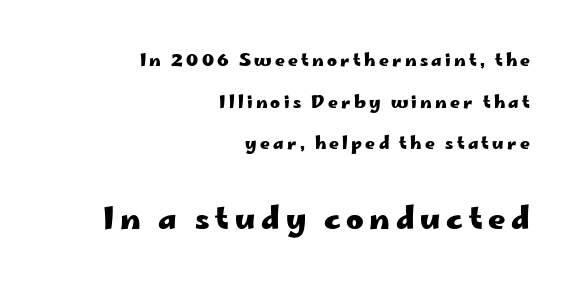
The image shows 30 px heavy, wide sans-serif type, upright; set right-aligned, loose line spacing (2.45x), not underlined; the second (bottom) block is 1.76x larger; low stroke contrast and a small x-height.
